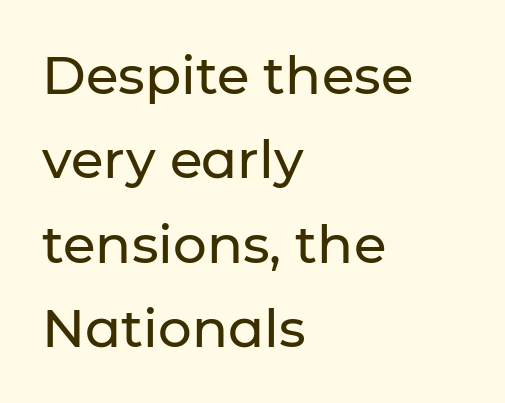
Q: Is the text italic (slanted)? A: No, it is upright.
Q: Is the typeface a serif or a sans-serif typeface? A: Sans-serif.
Q: Is the text underlined? A: No.
Q: How is the paragraph aligned? A: Left-aligned.
Q: Is the spacing between letters normal or unusually wide? A: Normal.
Q: Is the spacing between lines tight, normal or loose? A: Normal.
Q: Width (condensed, normal, or wide)? A: Normal.
Q: Stroke contrast? A: Low.
Q: x-height? A: Medium.
Q: Monospaced? A: No.
